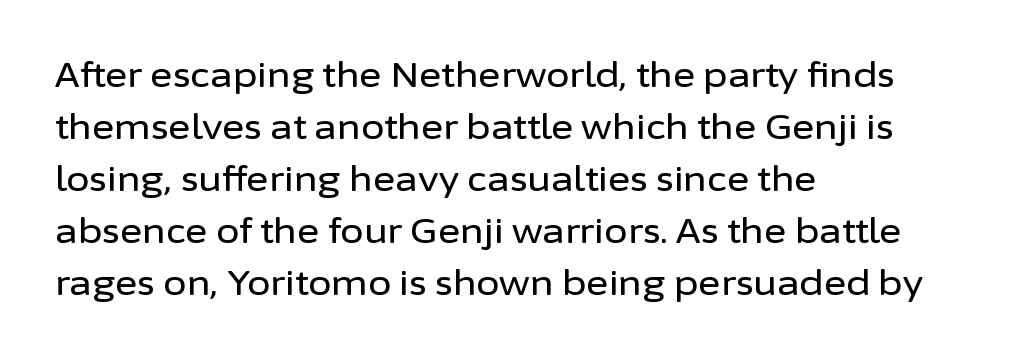
The rendering uses a moderate line-height, typical for paragraphs. A bare baseline throughout the passage. Classification — sans serif. Words appear dense and cohesive because spacing is normal. Reading down the block, your eye returns to a fixed left position each line.
